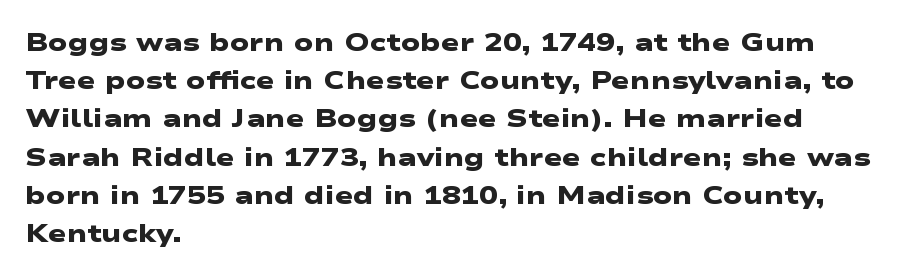
Q: Is the text bold? A: Yes.
Q: Is the text underlined? A: No.
Q: How is the paragraph aligned? A: Left-aligned.
Q: Is the spacing between letters normal or unusually wide? A: Normal.
Q: Is the spacing between lines tight, normal or loose? A: Normal.
